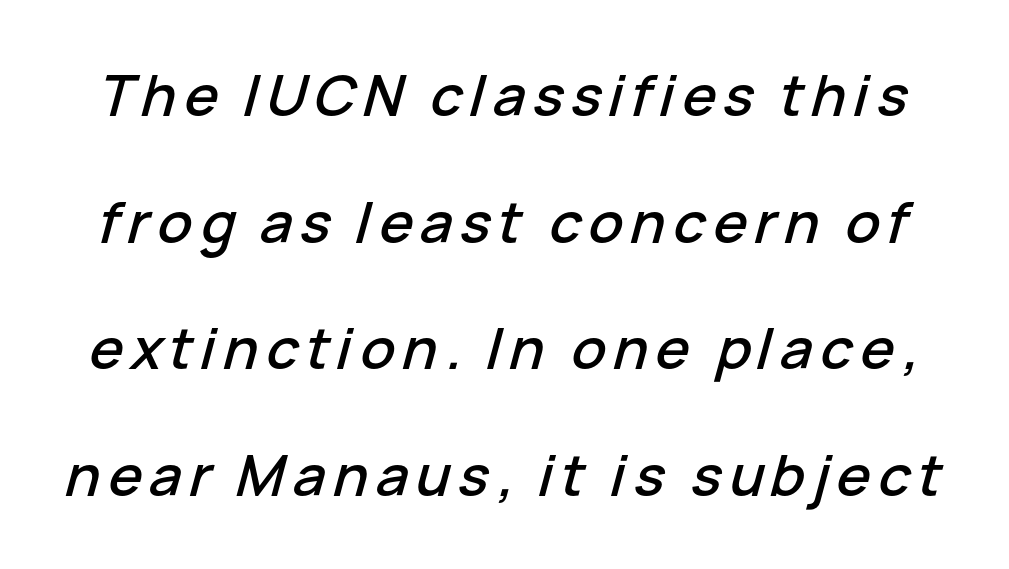
{"italic": "yes", "lean": "right", "slant_degrees": 15, "width": "normal", "stroke_contrast": "low", "x_height": "medium", "monospaced": "no", "underline": "no", "line_spacing": "loose", "line_spacing_ratio": 2.22, "glyph_px": 57}
